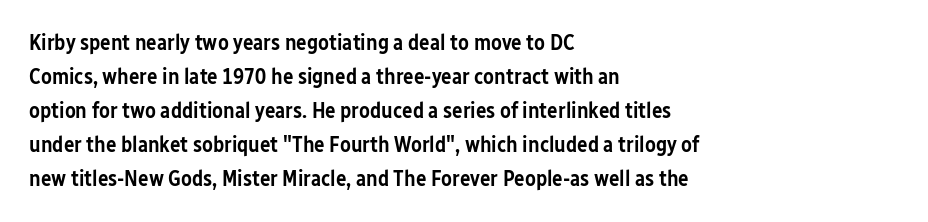
Q: Is the text bold? A: Semi-bold.
Q: Is the text italic (slanted)? A: No, it is upright.
Q: Is the text underlined? A: No.
Q: How is the paragraph aligned? A: Left-aligned.
Q: Is the spacing between letters normal or unusually wide? A: Normal.
Q: Is the spacing between lines tight, normal or loose? A: Normal.
